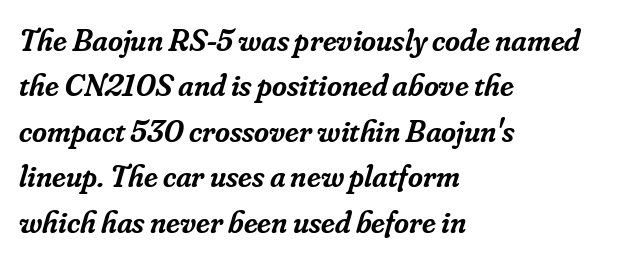
On the weight axis this lands at semibold, roughly 600. Note the varied advance widths — an 'i' is clearly narrower than an 'm'. The passage is arranged the way most books set body copy — flush left. The rows are spaced the way most documents space them. Nobody drew a line under any word here.
